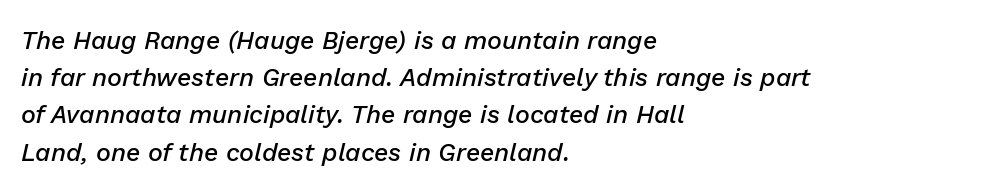
Caption: semibold face, moderately heavy strokes. Compared with ordinary roman type, these characters are visibly tilted. A clean baseline with only descenders dipping below it. Letter spacing: default.
